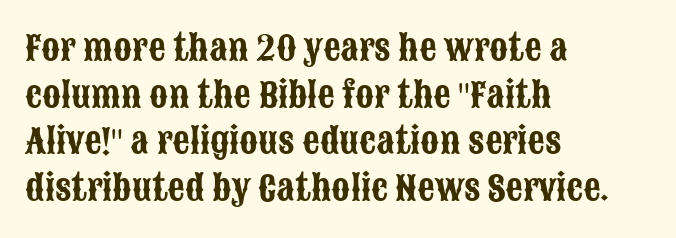
{"serif": "no", "italic": "no", "width": "condensed", "stroke_contrast": "low", "x_height": "large", "monospaced": "no", "underline": "no", "align": "left", "line_spacing": "normal", "line_spacing_ratio": 1.37, "letter_spacing": "normal", "letter_spacing_em": 0.0, "glyph_px": 34}
